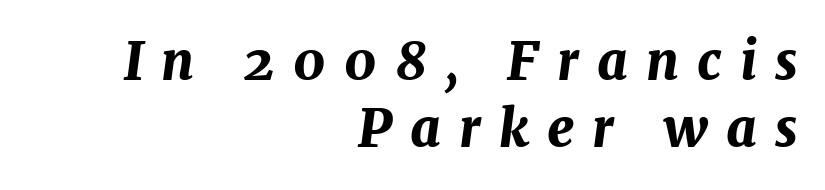
Bare-footed words on every line. One glance says typical: line gaps are just what's usual. Think of a printed novel: that variable character pitch is what you see here. A typesetter would mark this as italic. If you drew a ruler down the right edge, every line would touch it. On the weight axis this lands at bold, roughly 700.
